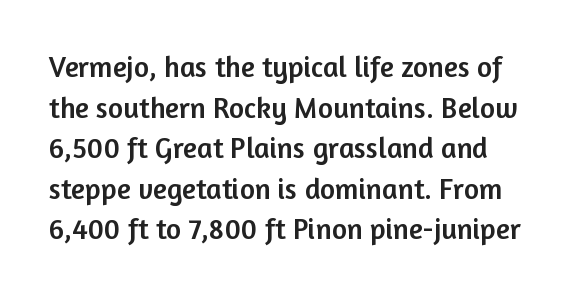
Normally led — the rows are evenly, conventionally spaced. Look at the tracking — it's just the regular setting, nothing added. Is this a fixed-width face? No — the glyphs have proportional, varying widths. The words here are not underlined. The characters display no serif detailing; their extremities are plain. Is there any slant? The stems are plumb.
